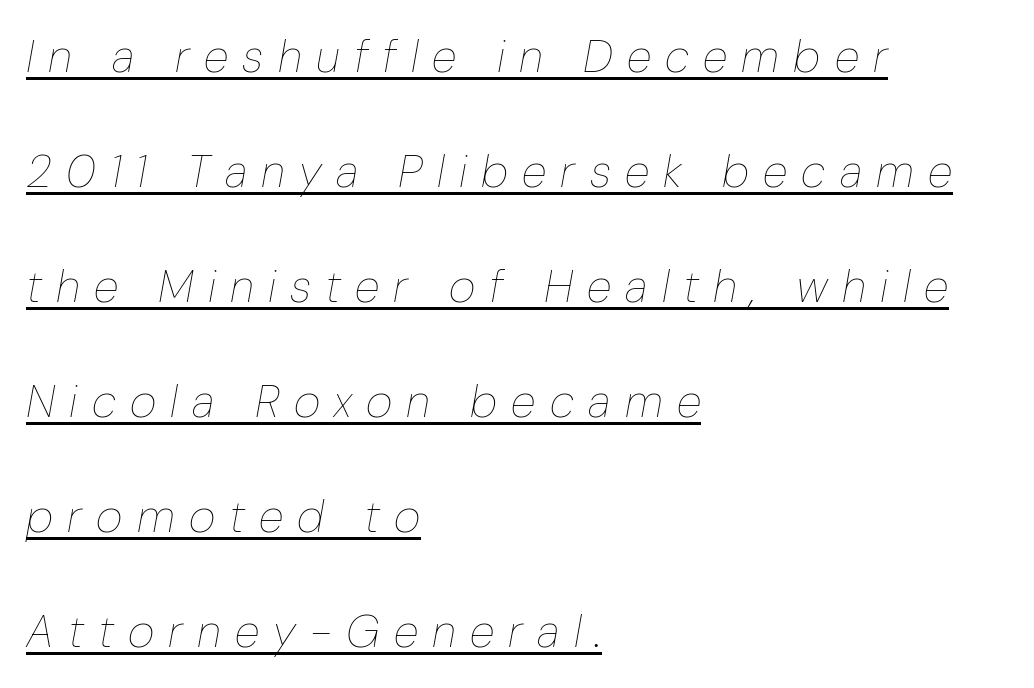
Q: Is the text bold? A: No.
Q: Is the text italic (slanted)? A: Yes, it leans right by about 10 degrees.
Q: Is the text underlined? A: Yes.
Q: How is the paragraph aligned? A: Left-aligned.
Q: Is the spacing between letters normal or unusually wide? A: Unusually wide.
Q: Is the spacing between lines tight, normal or loose? A: Loose.
Q: Width (condensed, normal, or wide)? A: Condensed.
Q: Stroke contrast? A: Low.
Q: x-height? A: Medium.
Q: Monospaced? A: No.
